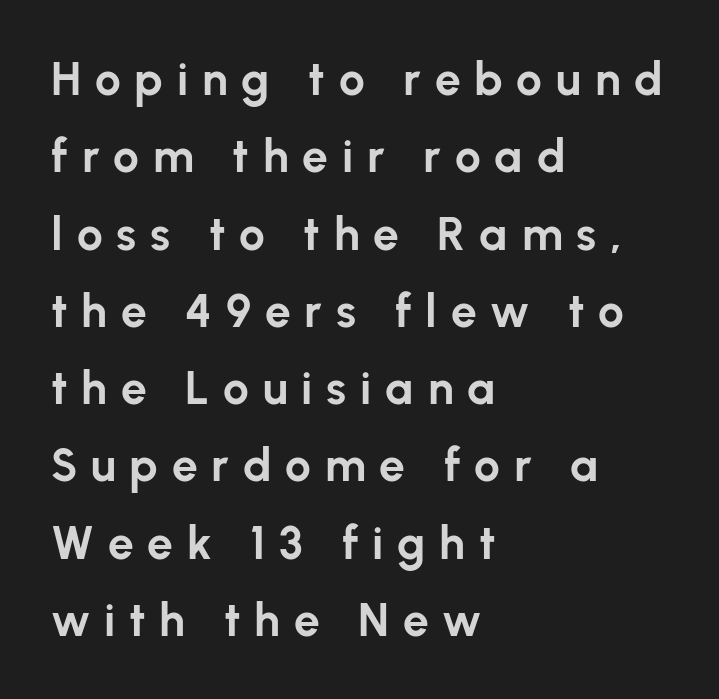
The rendering uses a moderate line-height, typical for paragraphs. This rendering features lettering with no underline. The typography opts for an upright posture over an oblique one. Looks like regular typesetting: each glyph gets only the width it needs. The paragraph shown leans on its left margin.
